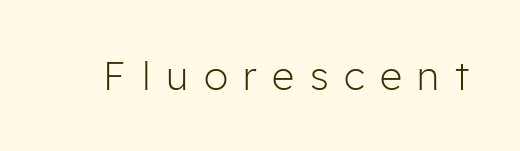
Q: Is the text bold? A: No.
Q: Is the text italic (slanted)? A: No, it is upright.
Q: Is the typeface a serif or a sans-serif typeface? A: Sans-serif.
Q: Is the text underlined? A: No.
Q: Is the spacing between letters normal or unusually wide? A: Unusually wide.
Q: Width (condensed, normal, or wide)? A: Normal.
Q: Stroke contrast? A: Low.
Q: x-height? A: Medium.
Q: Monospaced? A: No.
